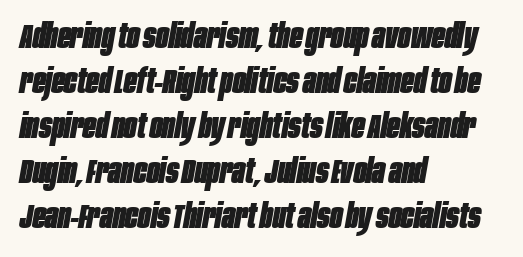
The image shows 34 px heavy, condensed type, italic (leaning right); set left-aligned, normal line spacing (1.32x), normal letter spacing, not underlined; low stroke contrast and a large x-height.
